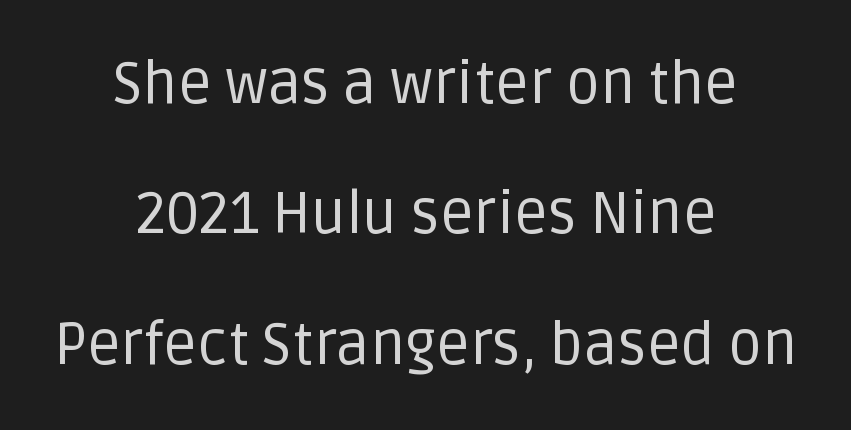
The rendering uses natural spacing where letterforms have individual widths. Nope, no serifs anywhere on these letters. The rag falls on both sides of this text block equally. Quick note: underline off.
